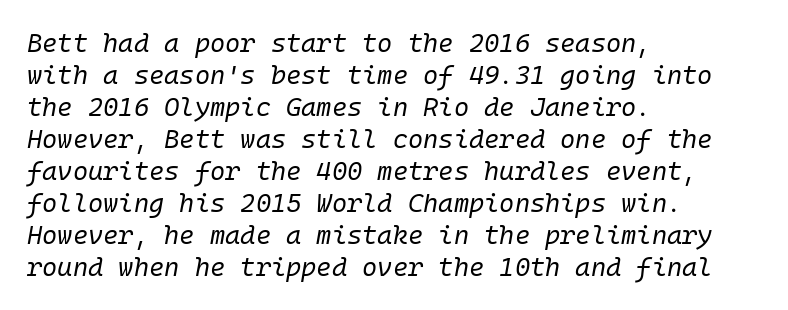
Horizontal alignment here is leftward, the default for most running prose. The gap between lines stays unmarked. If you drew a line through each stem, it would be angled. The typesetting does not lean heavy: it is not bold. The line texture is even and compact thanks to regular tracking.
